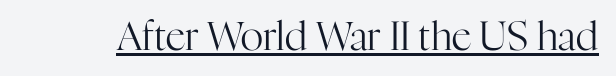
The image shows 39 px regular-weight serif type, upright; set normal letter spacing, underlined; high stroke contrast and a medium x-height.
